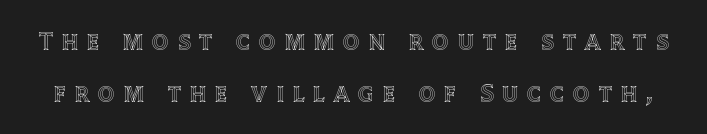
{"italic": "no", "underline": "no", "line_spacing": "loose", "line_spacing_ratio": 2.0, "letter_spacing": "wide", "letter_spacing_em": 0.34, "glyph_px": 26}
